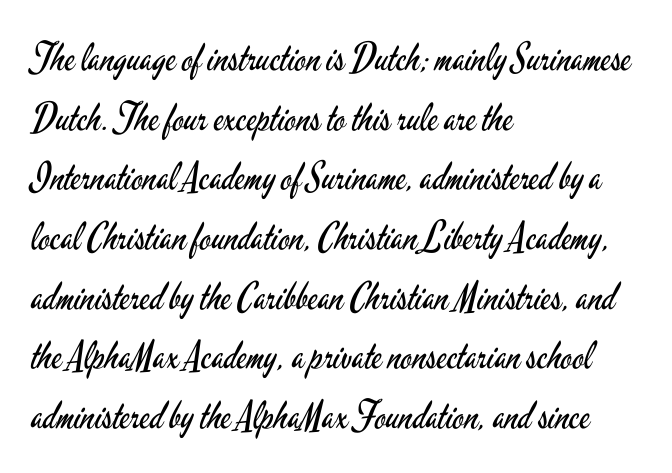
Q: Is the text bold? A: No.
Q: Is the text italic (slanted)? A: Yes.
Q: Is the typeface a serif or a sans-serif typeface? A: Sans-serif.
Q: Is the text underlined? A: No.
Q: How is the paragraph aligned? A: Left-aligned.
Q: Is the spacing between letters normal or unusually wide? A: Normal.
Q: Is the spacing between lines tight, normal or loose? A: Normal.
Q: Width (condensed, normal, or wide)? A: Condensed.
Q: Stroke contrast? A: Low.
Q: x-height? A: Small.
Q: Monospaced? A: No.
